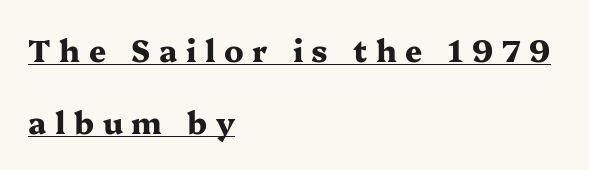
The image shows 30 px heavy, wide serif type, upright; set left-aligned, loose line spacing (2.4x), unusually wide letter spacing (+0.29 em), underlined; medium stroke contrast and a medium x-height.
